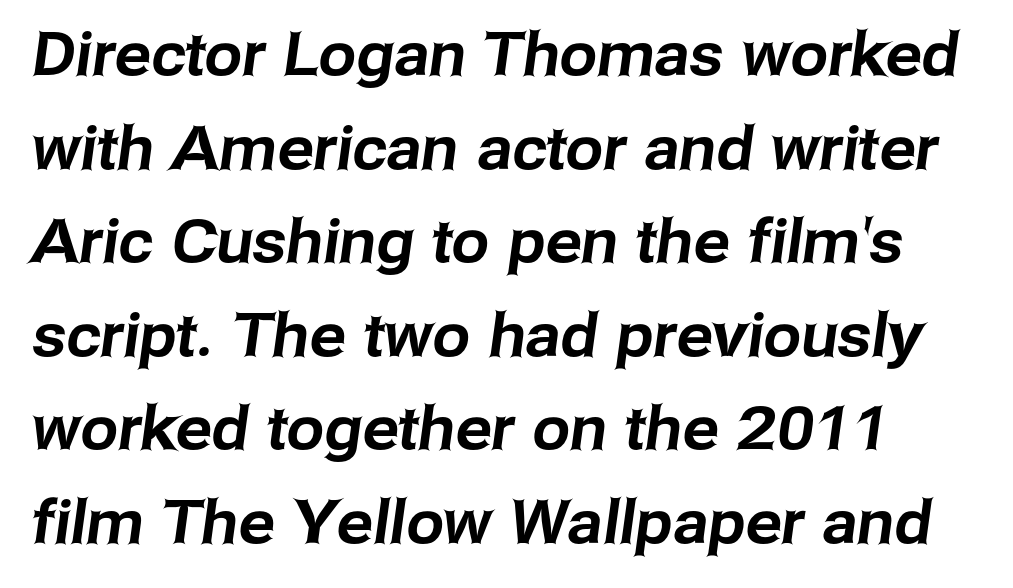
Proportional: the letters do not fall into vertical columns. Here the glyphs are tracked normally, forming tight word shapes. Baseline-to-baseline distance is the conventional proportion of letter height. Letterform terminals end flat and unadorned throughout the passage.
